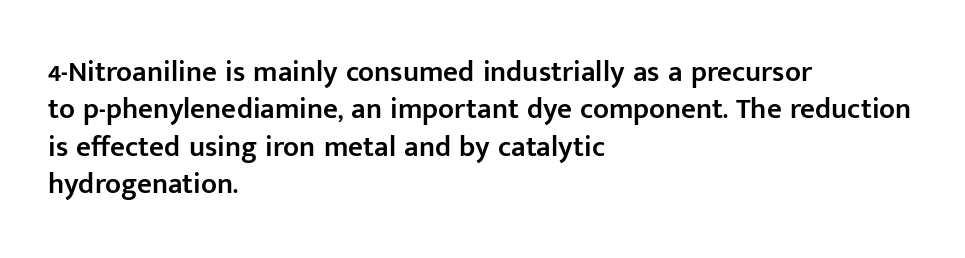
Just letters on the line, the space beneath them empty. The passage shown is typeset with a sans-serif family. The typesetting leans somewhat heavy: a semibold. How are the letters spaced? Ordinarily, with no added tracking. The rows are spaced the way most documents space them.
